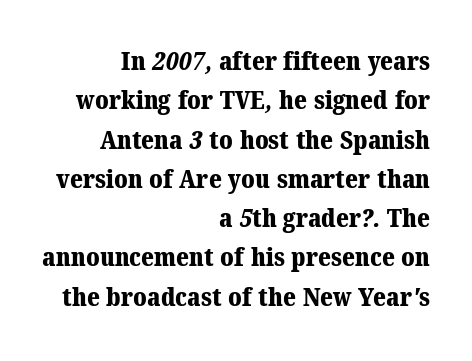
The image shows 26 px bold type; set right-aligned, normal line spacing (1.51x), normal letter spacing, not underlined.
